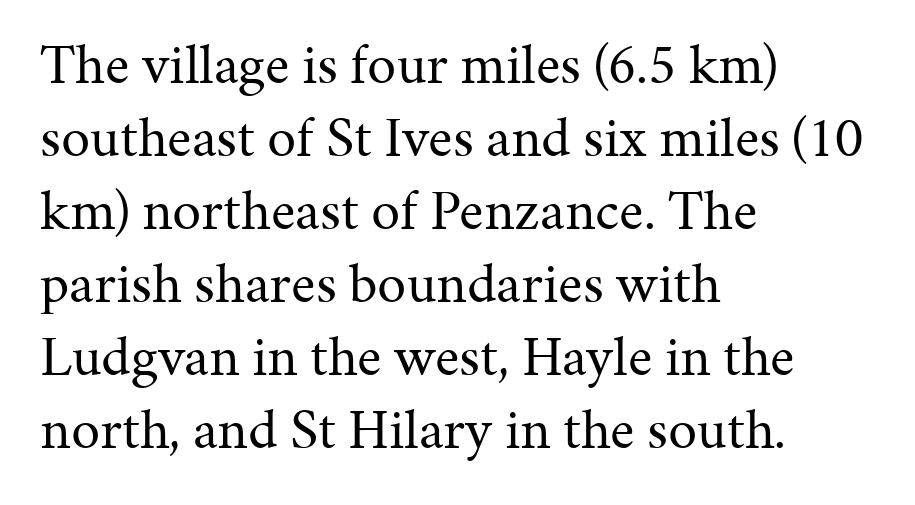
Each word holds together tightly as a unit, with standard inter-letter gaps. This is serif lettering, the kind often seen in printed books. A typesetter would mark this as roman, not italic. Spacing verdict: proportional, widths tailored to each character. Leading matches the norm, producing a regular column.
